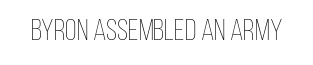
Glance below the letters and you will spot only blank space. Counters stay open thanks to moderate or lighter strokes. Is this a fixed-width face? No — the glyphs have proportional, varying widths. There is no visible air inserted between adjacent glyphs. Characters remain perfectly vertical along every line.
